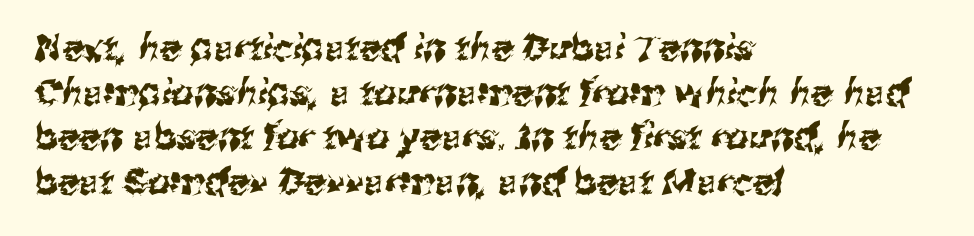
The image shows 36 px sans-serif type; set left-aligned, line spacing 1.24x, normal letter spacing, not underlined; medium stroke contrast and a medium x-height.
